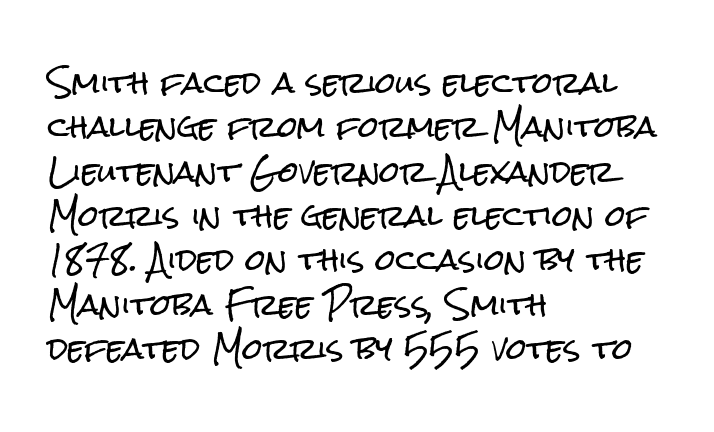
{"serif": "no", "italic": "no", "width": "condensed", "stroke_contrast": "low", "x_height": "medium", "monospaced": "no", "underline": "no", "align": "left", "line_spacing": "normal", "line_spacing_ratio": 1.53, "letter_spacing": "normal", "letter_spacing_em": 0.0, "glyph_px": 29}
